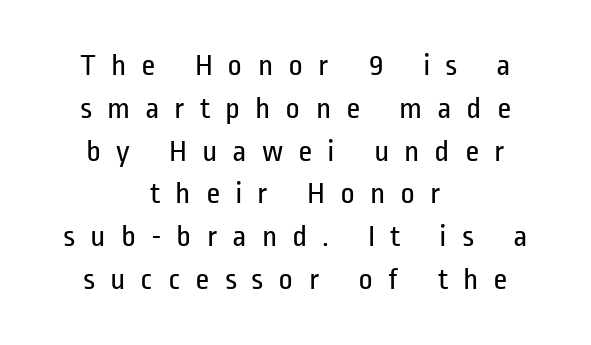
Q: Is the text bold? A: No.
Q: Is the text italic (slanted)? A: No, it is upright.
Q: Is the typeface a serif or a sans-serif typeface? A: Sans-serif.
Q: Is the text underlined? A: No.
Q: How is the paragraph aligned? A: Centered.
Q: Is the spacing between letters normal or unusually wide? A: Unusually wide.
Q: Is the spacing between lines tight, normal or loose? A: Normal.
Q: Width (condensed, normal, or wide)? A: Condensed.
Q: Stroke contrast? A: Low.
Q: x-height? A: Medium.
Q: Monospaced? A: No.
